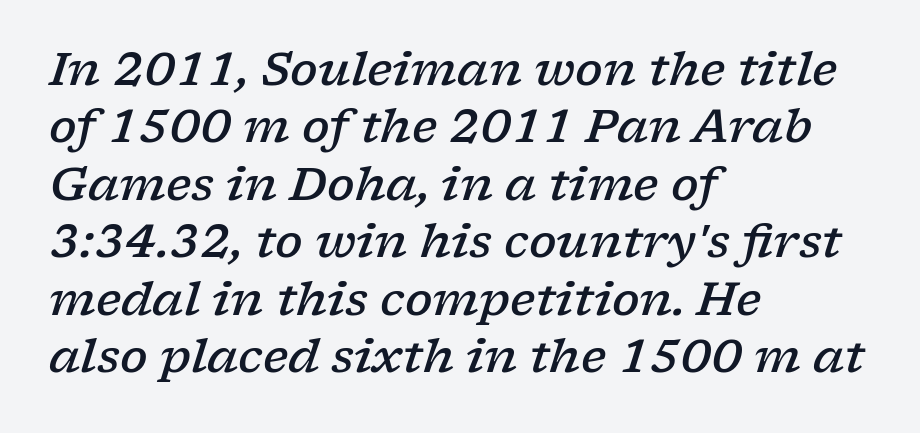
If you drew a ruler down the left edge, every line would touch it. These lines are composed in type with serifs. The face used here is rendered with its standard letterfit. The passage shown leans; its letterforms are oblique.
